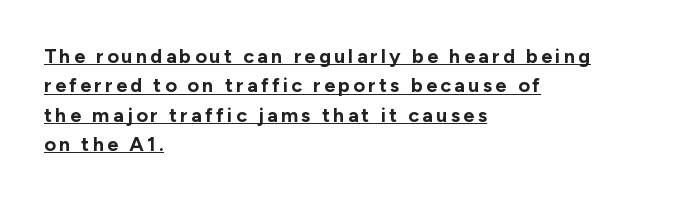
Posture: straight, roman, zero tilt. The passage shown is emphatically bold. Like a heading marked for emphasis, these lines bear an underscore. The lines sit at an ordinary, default distance from one another. Which margin do the lines hug? The left one — the right edge is uneven.
